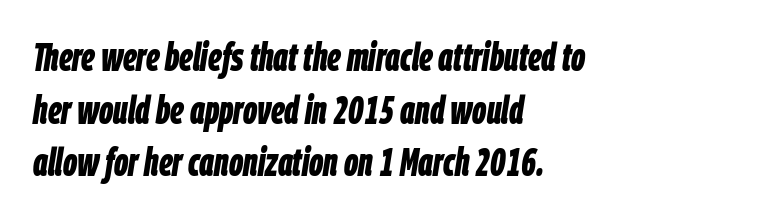
{"italic": "yes", "lean": "right", "slant_degrees": 9, "bold": "yes", "weight": "bold", "width": "condensed", "stroke_contrast": "low", "x_height": "large", "monospaced": "no", "underline": "no", "align": "left", "line_spacing": "normal", "line_spacing_ratio": 1.35, "letter_spacing": "normal", "letter_spacing_em": 0.0, "glyph_px": 39}
